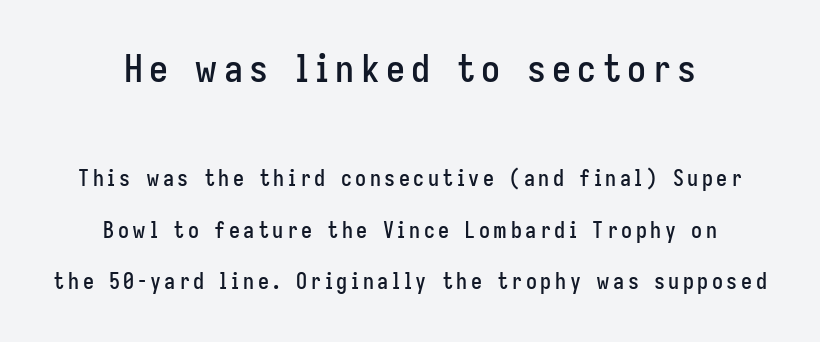
The image shows 38 px condensed sans-serif type, upright; set centered, loose line spacing (2.34x), not underlined; the first (top) block is 1.73x larger; low stroke contrast and a medium x-height.
